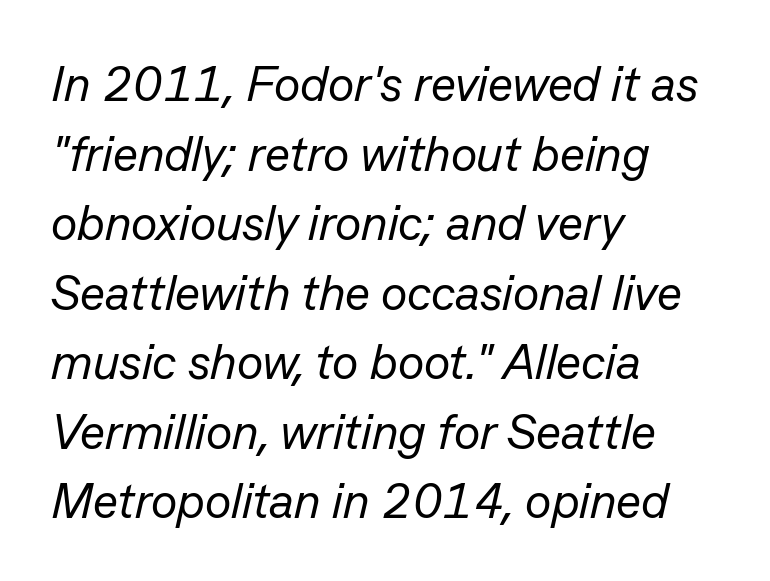
Q: Is the text bold? A: No.
Q: Is the text italic (slanted)? A: Yes, it leans right by about 13 degrees.
Q: Is the text underlined? A: No.
Q: How is the paragraph aligned? A: Left-aligned.
Q: Is the spacing between letters normal or unusually wide? A: Normal.
Q: Is the spacing between lines tight, normal or loose? A: Normal.
Q: Width (condensed, normal, or wide)? A: Normal.
Q: Stroke contrast? A: Low.
Q: x-height? A: Medium.
Q: Monospaced? A: No.
